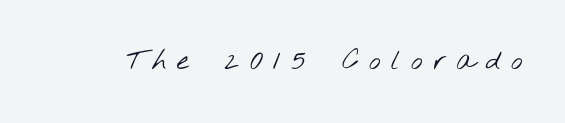
Is this a fixed-width face? No — the glyphs have proportional, varying widths. The face used here is a sans, in the tradition of grotesques and geometrics. Nobody drew a line under any word here. Between one letter and the next there's a generous, obvious gap. Stroke thickness stays within the range of a standard reading face or lighter.
